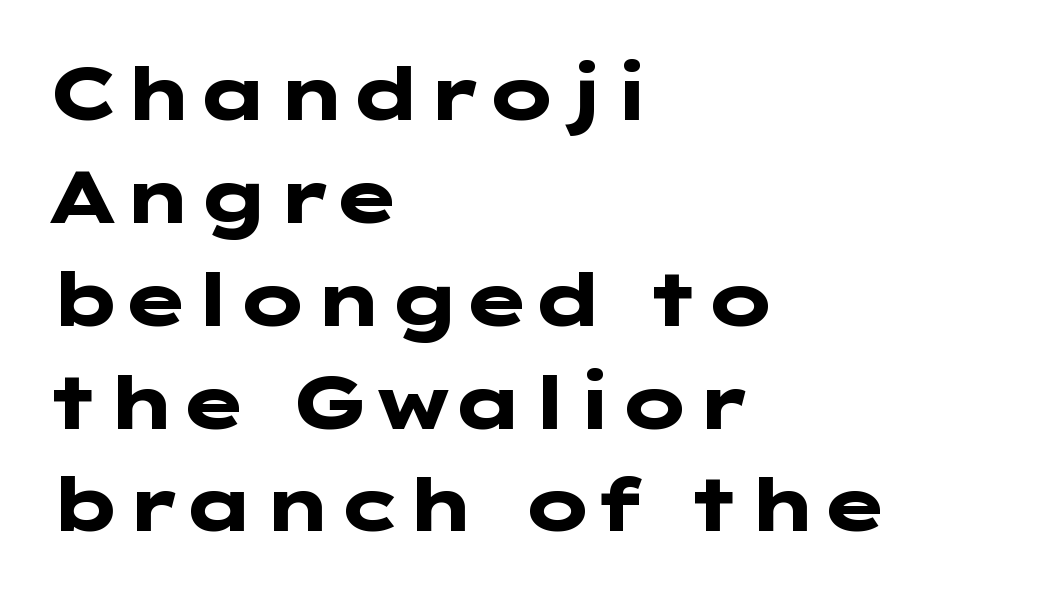
{"serif": "no", "italic": "no", "bold": "yes", "weight": "heavy", "width": "wide", "stroke_contrast": "low", "x_height": "medium", "underline": "no", "align": "left", "line_spacing": "normal", "line_spacing_ratio": 1.39, "letter_spacing": "normal", "letter_spacing_em": 0.0, "glyph_px": 74}
